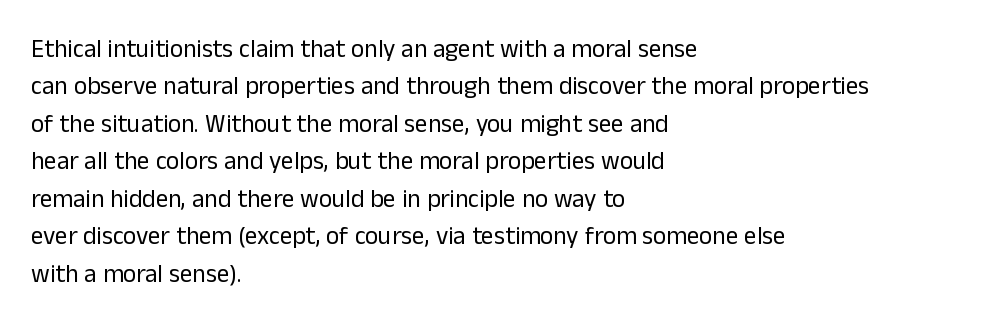
Q: Is the text bold? A: No.
Q: Is the text italic (slanted)? A: No, it is upright.
Q: Is the text underlined? A: No.
Q: How is the paragraph aligned? A: Left-aligned.
Q: Is the spacing between letters normal or unusually wide? A: Normal.
Q: Is the spacing between lines tight, normal or loose? A: Normal.
